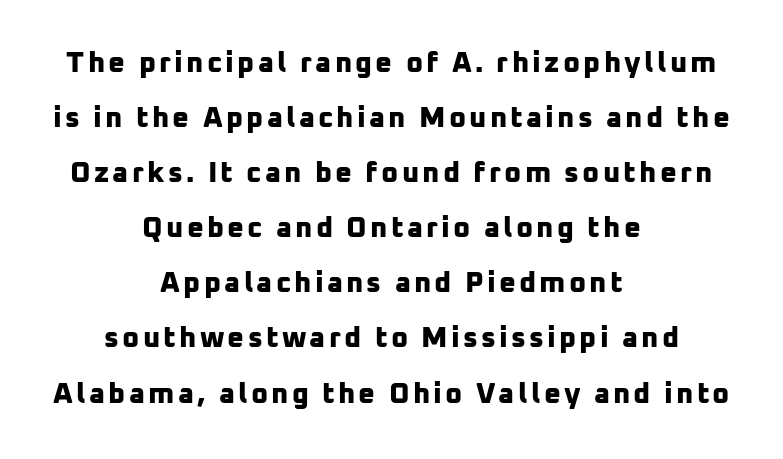
The image shows 29 px bold sans-serif type; set centered, loose line spacing (1.9x), not underlined; low stroke contrast and a medium x-height.
